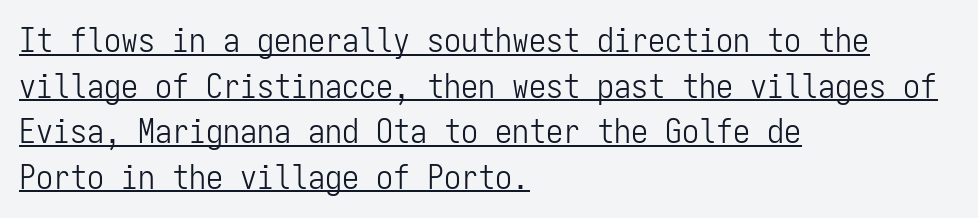
The rendering shows plain stroke endings on the letterforms — a sans-serif design. A light-to-regular cut is what we see here. These lines sit exactly where default settings would place them. Each line starts at the same left margin while the right side varies.
